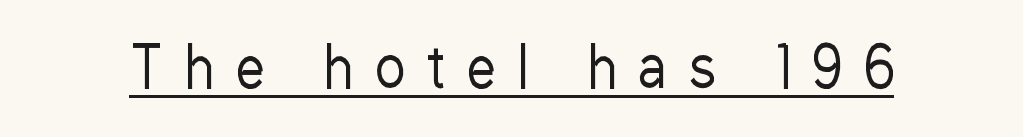
Looks like someone drew a line under every word here. Is the letter spacing exaggerated? Yes — the characters are pushed far apart. This is sans-serif lettering, the kind often seen on screens and signage. Caption: face not bold, strokes unweighted. A roman cut, with each character standing at attention.
